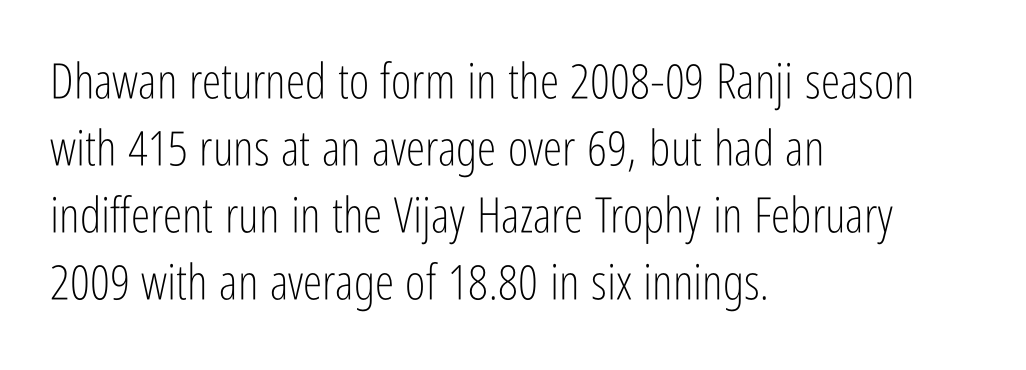
Q: Is the text bold? A: No.
Q: Is the text italic (slanted)? A: No, it is upright.
Q: Is the typeface a serif or a sans-serif typeface? A: Sans-serif.
Q: Is the text underlined? A: No.
Q: How is the paragraph aligned? A: Left-aligned.
Q: Is the spacing between letters normal or unusually wide? A: Normal.
Q: Is the spacing between lines tight, normal or loose? A: Normal.
Q: Width (condensed, normal, or wide)? A: Condensed.
Q: Stroke contrast? A: Low.
Q: x-height? A: Medium.
Q: Monospaced? A: No.
